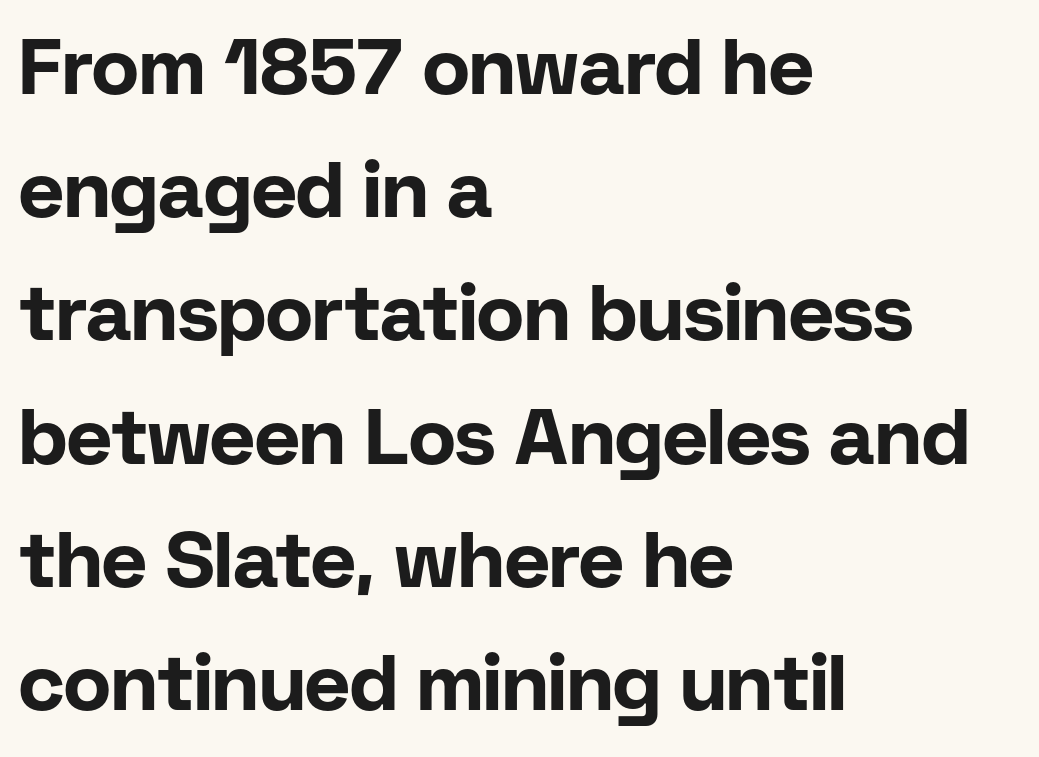
Q: Is the text bold? A: Yes.
Q: Is the text italic (slanted)? A: No, it is upright.
Q: Is the typeface a serif or a sans-serif typeface? A: Sans-serif.
Q: Is the text underlined? A: No.
Q: How is the paragraph aligned? A: Left-aligned.
Q: Is the spacing between letters normal or unusually wide? A: Normal.
Q: Is the spacing between lines tight, normal or loose? A: Normal.
Q: Width (condensed, normal, or wide)? A: Normal.
Q: Stroke contrast? A: Low.
Q: x-height? A: Medium.
Q: Monospaced? A: No.
